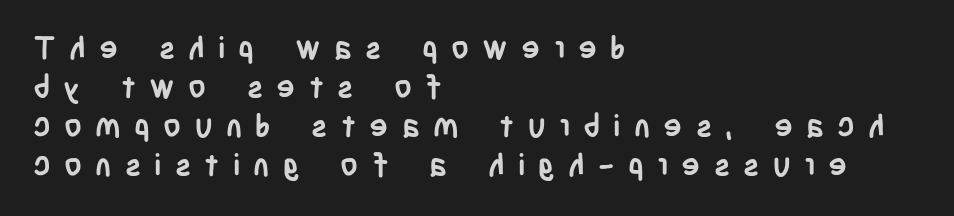
The image shows 31 px semibold, condensed sans-serif type, upright; set left-aligned, normal line spacing (1.26x), unusually wide letter spacing (+0.43 em), not underlined; low stroke contrast and a large x-height.
